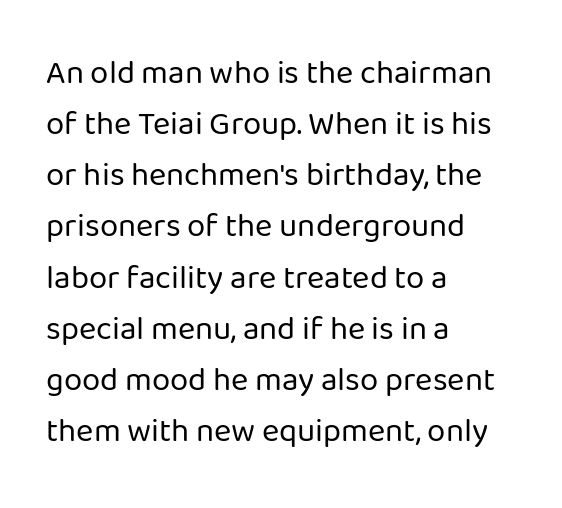
{"serif": "no", "italic": "no", "bold": "no", "weight": "regular", "width": "normal", "stroke_contrast": "low", "x_height": "medium", "monospaced": "no", "underline": "no", "align": "left", "line_spacing": "normal", "line_spacing_ratio": 1.55, "letter_spacing": "normal", "letter_spacing_em": 0.0, "glyph_px": 33}
